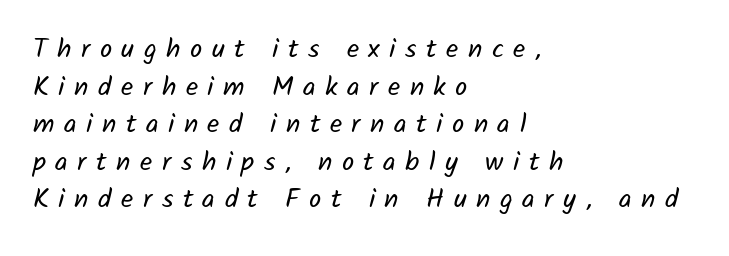
Q: Is the text bold? A: No.
Q: Is the text underlined? A: No.
Q: How is the paragraph aligned? A: Left-aligned.
Q: Is the spacing between letters normal or unusually wide? A: Unusually wide.
Q: Is the spacing between lines tight, normal or loose? A: Normal.
